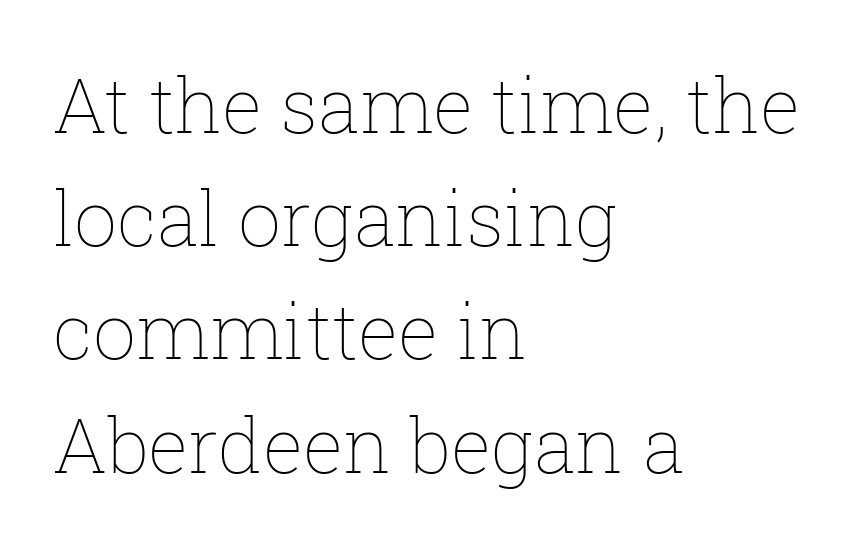
Q: Is the text bold? A: No.
Q: Is the text italic (slanted)? A: No, it is upright.
Q: Is the text underlined? A: No.
Q: How is the paragraph aligned? A: Left-aligned.
Q: Is the spacing between letters normal or unusually wide? A: Normal.
Q: Is the spacing between lines tight, normal or loose? A: Normal.
Q: Width (condensed, normal, or wide)? A: Normal.
Q: Stroke contrast? A: Low.
Q: x-height? A: Medium.
Q: Monospaced? A: No.
